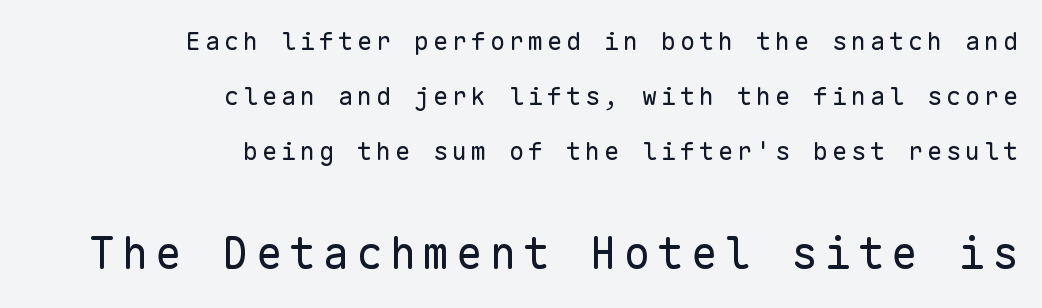
Stroke mass is kept to a normal reading level or below. Reading down the column, the eye jumps a long way to each next line. The passage shown is typed in a monospace face where columns stay perfectly aligned. The lines are quadded right.
